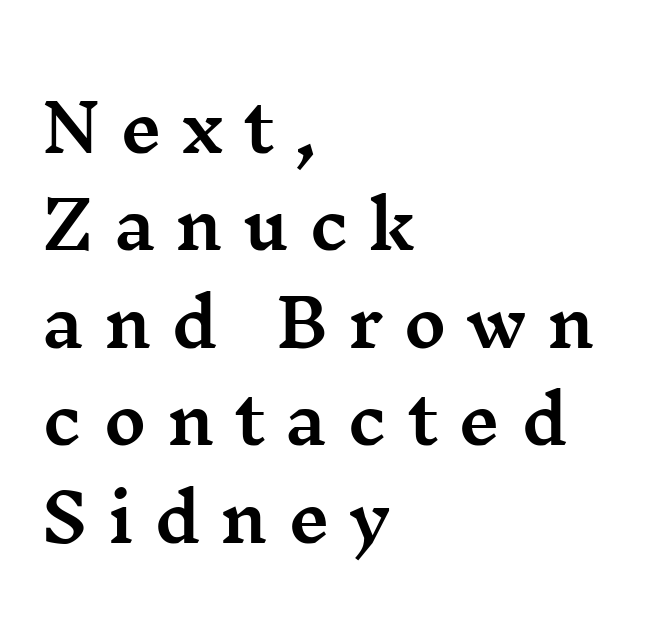
Q: Is the text italic (slanted)? A: No, it is upright.
Q: Is the typeface a serif or a sans-serif typeface? A: Serif.
Q: Is the text underlined? A: No.
Q: How is the paragraph aligned? A: Left-aligned.
Q: Is the spacing between letters normal or unusually wide? A: Unusually wide.
Q: Is the spacing between lines tight, normal or loose? A: Normal.
Q: Width (condensed, normal, or wide)? A: Wide.
Q: Stroke contrast? A: Medium.
Q: x-height? A: Medium.
Q: Monospaced? A: No.
